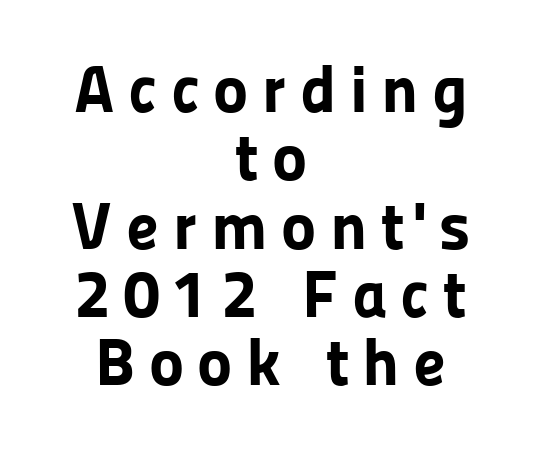
{"serif": "no", "italic": "no", "bold": "yes", "weight": "bold", "width": "normal", "stroke_contrast": "low", "x_height": "medium", "monospaced": "no", "underline": "no", "align": "center", "line_spacing": "tight", "line_spacing_ratio": 1.02, "letter_spacing": "wide", "letter_spacing_em": 0.2, "glyph_px": 67}
